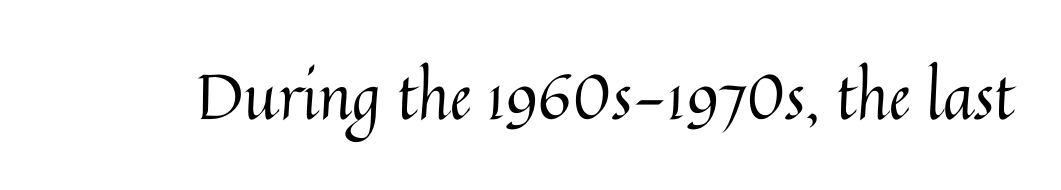
Q: Is the text bold? A: No.
Q: Is the text underlined? A: No.
Q: Is the spacing between letters normal or unusually wide? A: Normal.
Q: Width (condensed, normal, or wide)? A: Normal.
Q: Stroke contrast? A: Medium.
Q: x-height? A: Medium.
Q: Monospaced? A: No.
